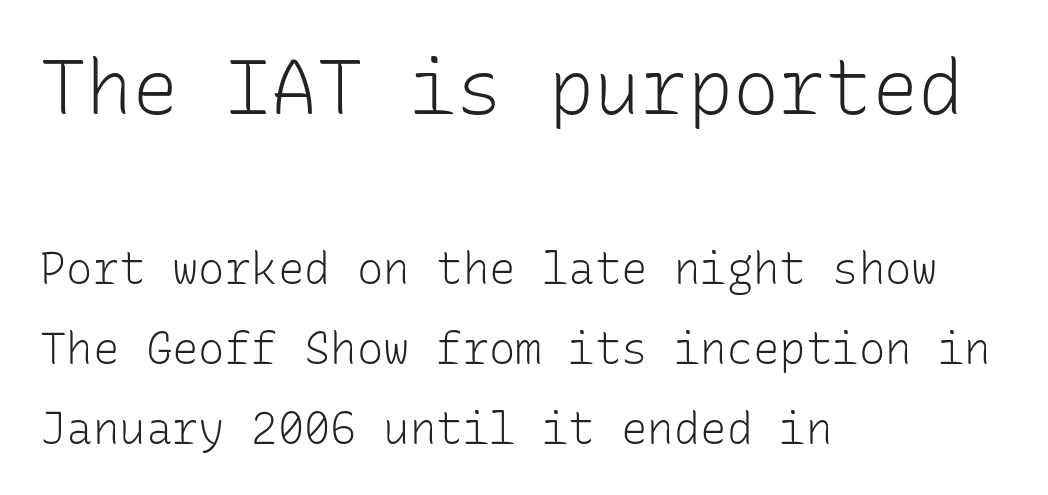
In CSS terms this would be text-align: left. Visually, the top section dominates because its glyphs are scaled up. Weight: in the light-to-regular range. Looks like terminal output: every glyph gets an equal slot. A typesetter would label this face a sans.
